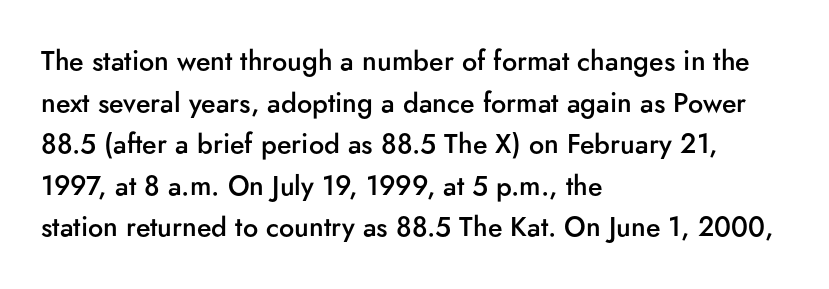
{"italic": "no", "bold": "semi", "underline": "no", "align": "left", "line_spacing": "normal", "line_spacing_ratio": 1.54, "letter_spacing": "normal", "letter_spacing_em": 0.0, "glyph_px": 27}
